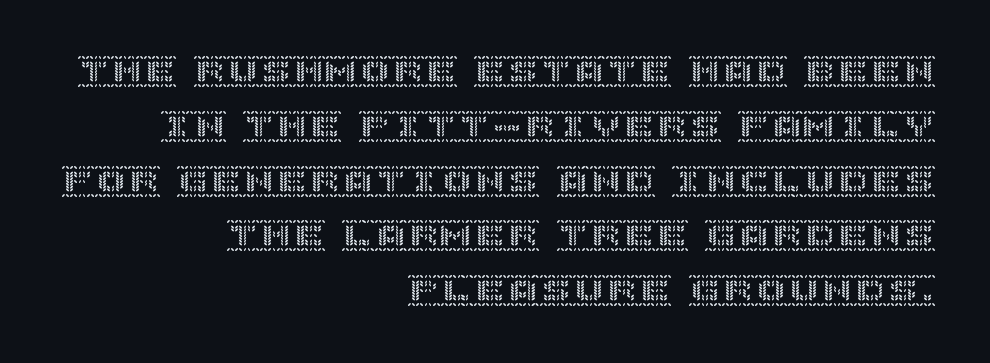
{"italic": "no", "width": "normal", "x_height": "large", "underline": "no", "align": "right", "line_spacing": "normal", "line_spacing_ratio": 1.66, "letter_spacing": "normal", "letter_spacing_em": 0.0, "glyph_px": 33}
